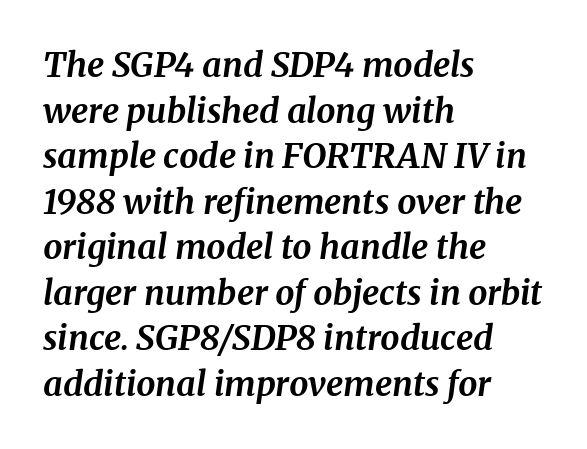
Q: Is the text bold? A: Yes.
Q: Is the text italic (slanted)? A: Yes, it leans right by about 8 degrees.
Q: Is the typeface a serif or a sans-serif typeface? A: Serif.
Q: Is the text underlined? A: No.
Q: How is the paragraph aligned? A: Left-aligned.
Q: Is the spacing between letters normal or unusually wide? A: Normal.
Q: Is the spacing between lines tight, normal or loose? A: Normal.
Q: Width (condensed, normal, or wide)? A: Normal.
Q: Stroke contrast? A: Medium.
Q: x-height? A: Medium.
Q: Monospaced? A: No.
